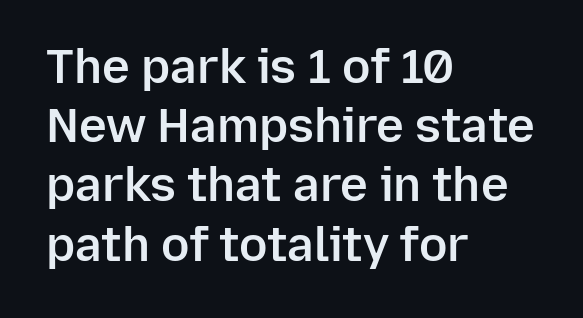
Q: Is the text bold? A: Semi-bold.
Q: Is the text italic (slanted)? A: No, it is upright.
Q: Is the typeface a serif or a sans-serif typeface? A: Sans-serif.
Q: Is the text underlined? A: No.
Q: How is the paragraph aligned? A: Left-aligned.
Q: Is the spacing between letters normal or unusually wide? A: Normal.
Q: Is the spacing between lines tight, normal or loose? A: Normal.
Q: Width (condensed, normal, or wide)? A: Normal.
Q: Stroke contrast? A: Low.
Q: x-height? A: Medium.
Q: Monospaced? A: No.
